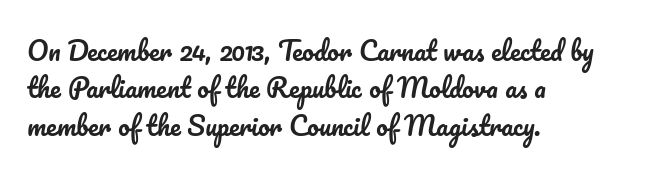
The image shows 26 px text type; set left-aligned, normal line spacing (1.44x), normal letter spacing, not underlined.
